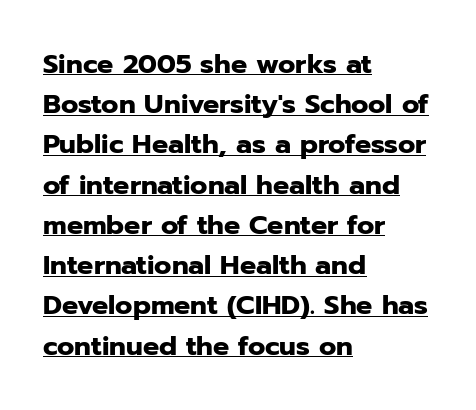
The typesetting leans heavy: a genuine bold. Words appear dense and cohesive because spacing is normal. Notice how descenders clear the ascenders below comfortably — that's standard leading. Check the space under the baseline: a stroke is drawn there. These lines stack with their left ends in a neat column.
